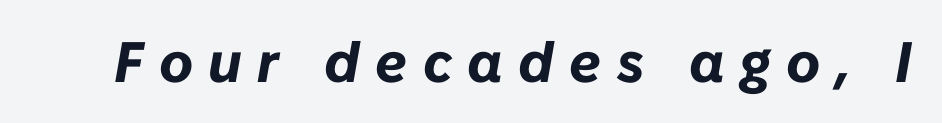
Posture: slanted. Weight: bold. The tracking reads as deliberately expanded to a designer's eye. A typesetter would call this proportional, since set widths differ per character. The space beneath each line is pristine and unruled.
